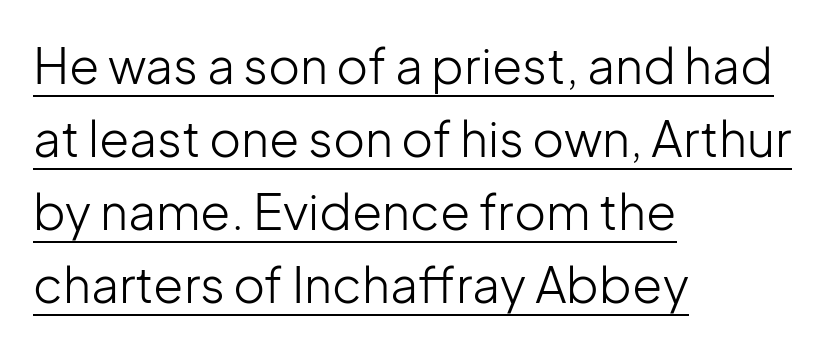
Q: Is the text bold? A: No.
Q: Is the text italic (slanted)? A: No, it is upright.
Q: Is the typeface a serif or a sans-serif typeface? A: Sans-serif.
Q: Is the text underlined? A: Yes.
Q: How is the paragraph aligned? A: Left-aligned.
Q: Is the spacing between letters normal or unusually wide? A: Normal.
Q: Is the spacing between lines tight, normal or loose? A: Normal.
Q: Width (condensed, normal, or wide)? A: Normal.
Q: Stroke contrast? A: Low.
Q: x-height? A: Medium.
Q: Monospaced? A: No.
